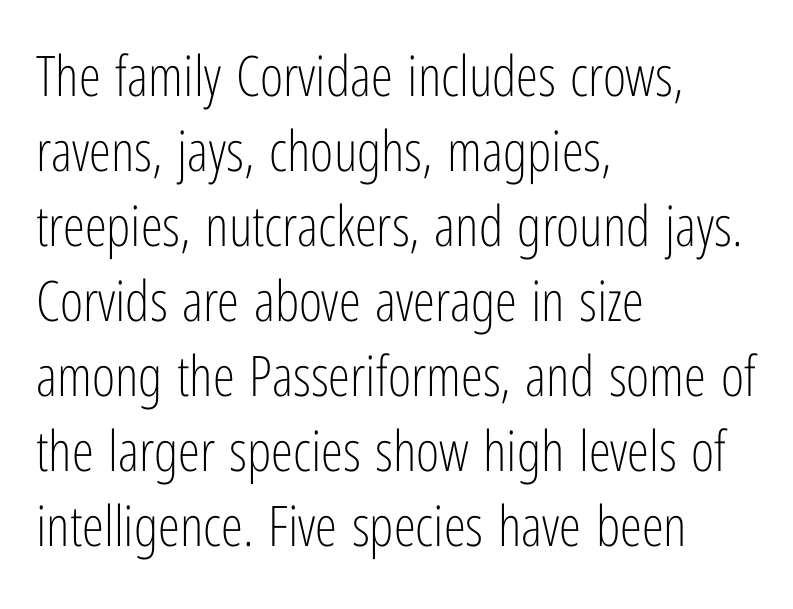
The image shows 56 px light, condensed sans-serif type, upright; set left-aligned, normal line spacing (1.34x), normal letter spacing, not underlined; low stroke contrast and a medium x-height.
